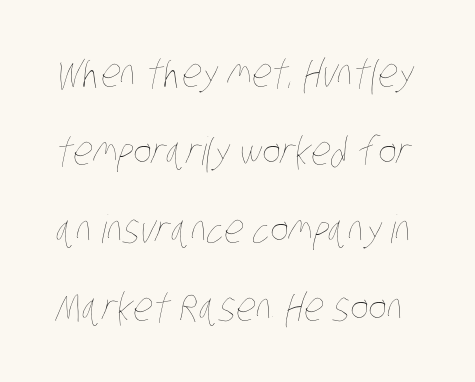
The image shows 39 px thin, condensed type; set loose line spacing (2.0x), normal letter spacing, not underlined; low stroke contrast and a large x-height.
